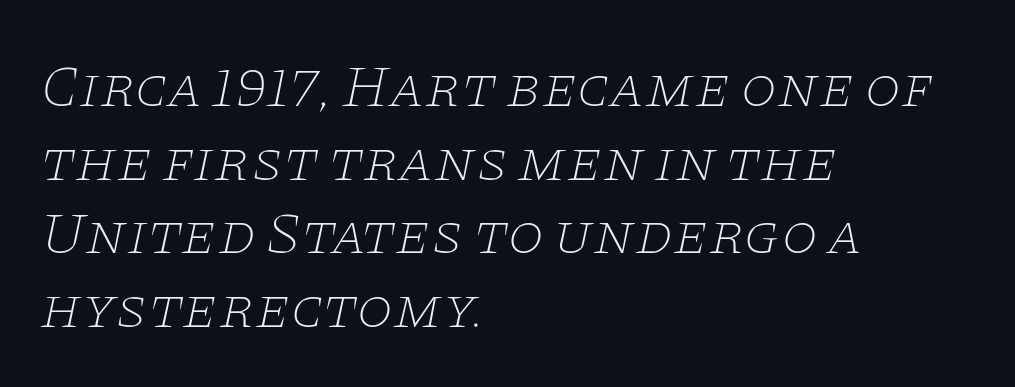
{"serif": "yes", "italic": "yes", "lean": "right", "slant_degrees": 11, "bold": "no", "weight": "thin", "width": "wide", "stroke_contrast": "low", "x_height": "large", "monospaced": "no", "underline": "no", "align": "left", "line_spacing": "normal", "line_spacing_ratio": 1.25, "letter_spacing": "normal", "letter_spacing_em": 0.0, "glyph_px": 59}
